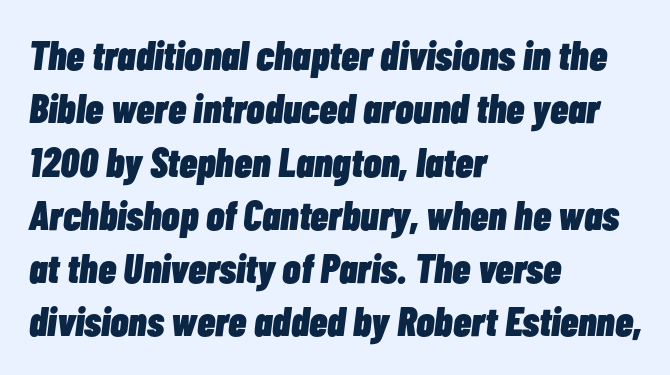
{"italic": "yes", "lean": "right", "slant_degrees": 7, "bold": "yes", "weight": "heavy", "width": "condensed", "stroke_contrast": "low", "x_height": "medium", "monospaced": "no", "underline": "no", "align": "left", "line_spacing": "normal", "line_spacing_ratio": 1.3, "letter_spacing": "normal", "letter_spacing_em": 0.0, "glyph_px": 41}
